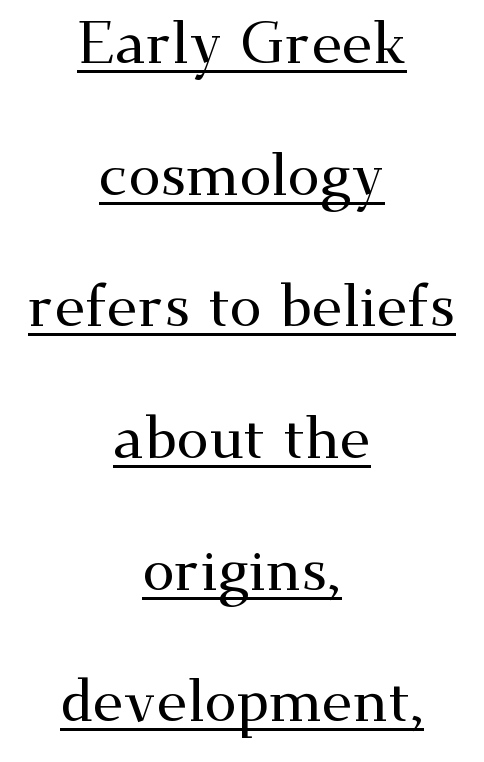
Q: Is the text italic (slanted)? A: No, it is upright.
Q: Is the typeface a serif or a sans-serif typeface? A: Serif.
Q: Is the text underlined? A: Yes.
Q: How is the paragraph aligned? A: Centered.
Q: Is the spacing between letters normal or unusually wide? A: Normal.
Q: Is the spacing between lines tight, normal or loose? A: Loose.
Q: Width (condensed, normal, or wide)? A: Wide.
Q: Stroke contrast? A: Medium.
Q: x-height? A: Small.
Q: Monospaced? A: No.
